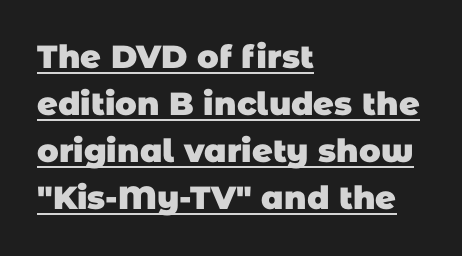
Q: Is the text bold? A: Yes.
Q: Is the typeface a serif or a sans-serif typeface? A: Sans-serif.
Q: Is the text underlined? A: Yes.
Q: How is the paragraph aligned? A: Left-aligned.
Q: Is the spacing between letters normal or unusually wide? A: Normal.
Q: Is the spacing between lines tight, normal or loose? A: Normal.
Q: Width (condensed, normal, or wide)? A: Normal.
Q: Stroke contrast? A: Low.
Q: x-height? A: Large.
Q: Monospaced? A: No.
